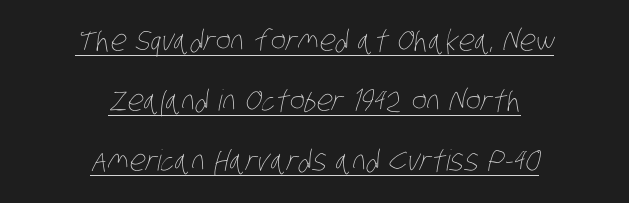
The image shows 29 px thin, condensed type; set centered, loose line spacing (2.07x), normal letter spacing, underlined; low stroke contrast and a large x-height.
